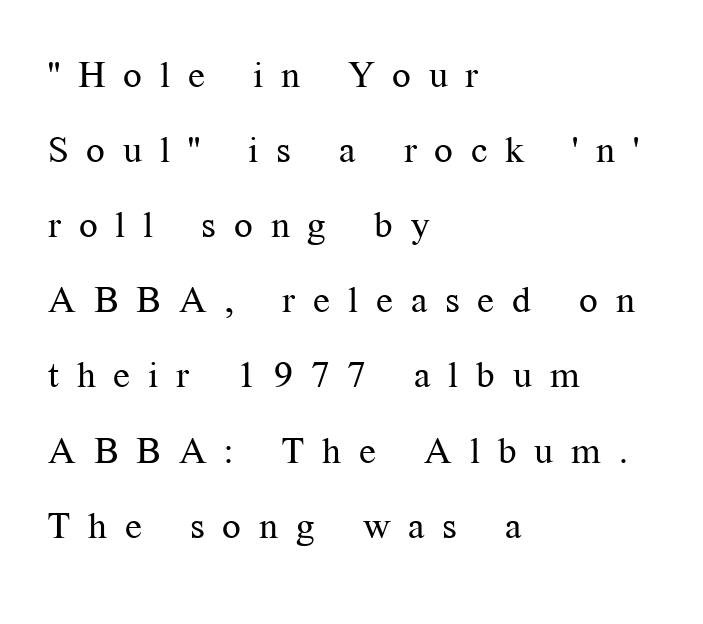
The image shows 37 px regular-weight serif type, upright; set left-aligned, loose line spacing (2.03x), unusually wide letter spacing (+0.48 em), not underlined; medium stroke contrast and a medium x-height.
